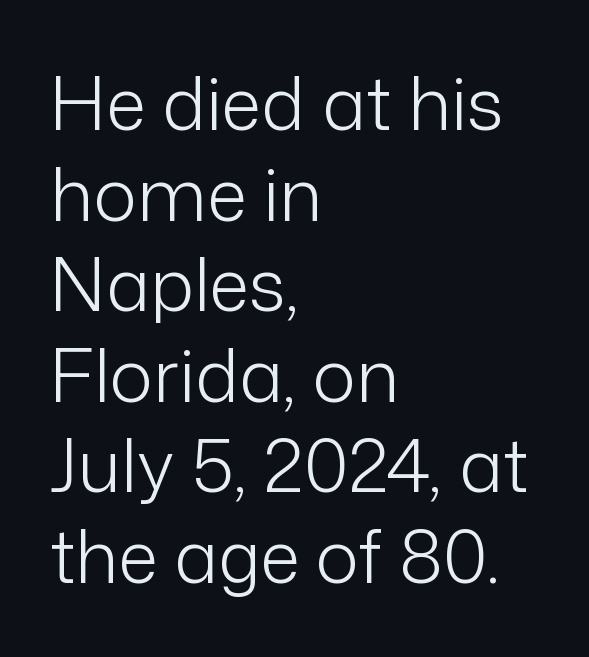
The letters stand upright; this is a roman face. Grotesque or geometric, the face here clearly has no serifs. The letterforms sit at book weight or below. If you drew a ruler down the left edge, every line would touch it.
